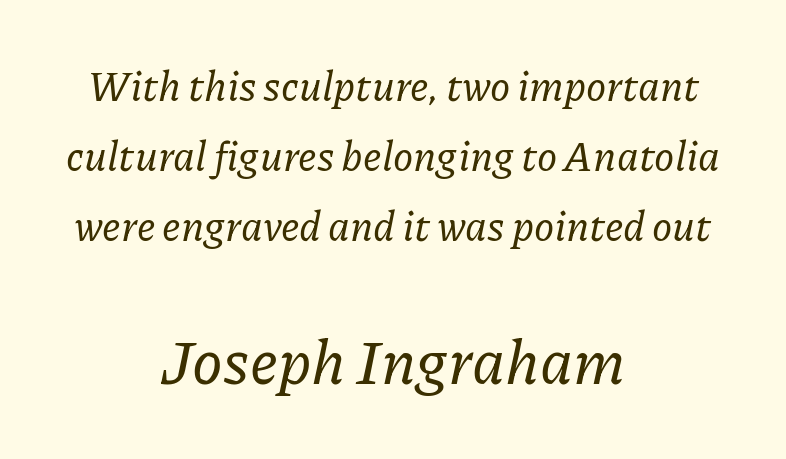
{"serif": "yes", "italic": "yes", "lean": "right", "slant_degrees": 11, "width": "normal", "stroke_contrast": "low", "x_height": "medium", "monospaced": "no", "underline": "no", "align": "center", "line_spacing_ratio": 1.71, "letter_spacing": "normal", "letter_spacing_em": 0.0, "larger_block": "second", "size_ratio": 1.51, "glyph_px": 62}
